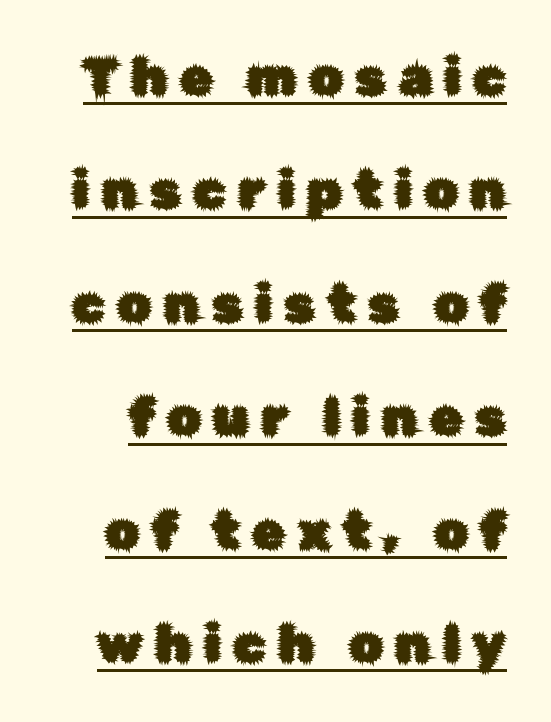
Q: Is the text italic (slanted)? A: No, it is upright.
Q: Is the typeface a serif or a sans-serif typeface? A: Sans-serif.
Q: Is the text underlined? A: Yes.
Q: Is the spacing between letters normal or unusually wide? A: Unusually wide.
Q: Is the spacing between lines tight, normal or loose? A: Loose.
Q: Width (condensed, normal, or wide)? A: Normal.
Q: Stroke contrast? A: Low.
Q: x-height? A: Medium.
Q: Monospaced? A: No.
